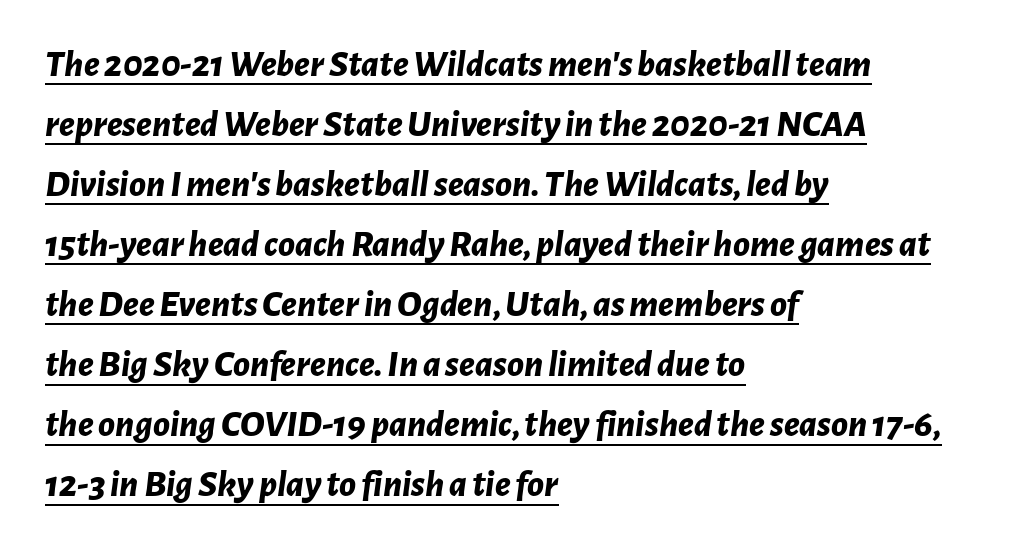
{"italic": "yes", "lean": "right", "slant_degrees": 7, "bold": "yes", "weight": "bold", "width": "normal", "stroke_contrast": "low", "x_height": "medium", "monospaced": "no", "underline": "yes", "align": "left", "line_spacing": "normal", "line_spacing_ratio": 1.58, "letter_spacing": "normal", "letter_spacing_em": 0.0, "glyph_px": 38}
